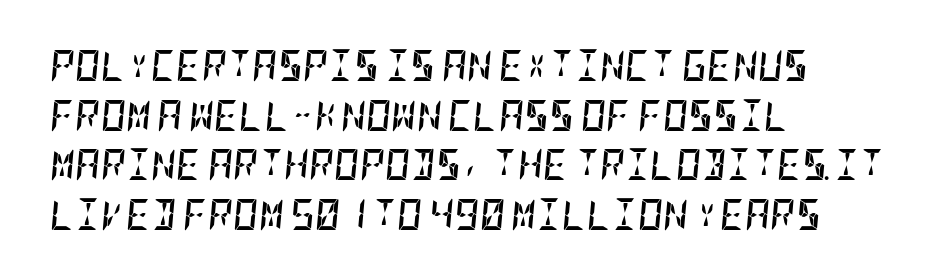
The image shows 31 px semibold, condensed type, italic (leaning right); set left-aligned, normal line spacing (1.6x), normal letter spacing, not underlined; low stroke contrast and a large x-height.
